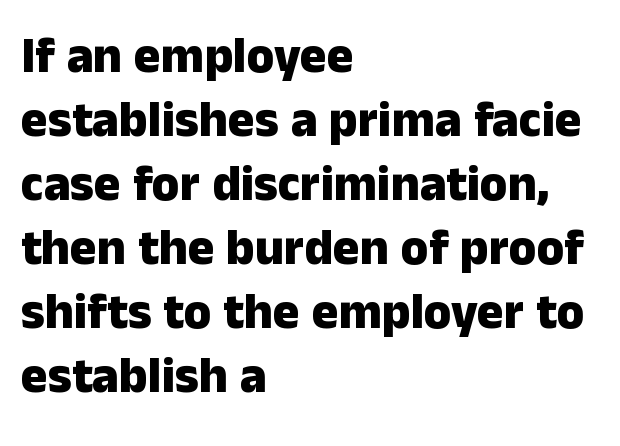
The passage shown is typed in a proportional face where columns would drift. Each glyph is drawn with heavy, bold strokes. Quick note: interline space is typical. Glance below the letters and you will spot only blank space. Layout note: lines flush left. Honestly, the letter spacing is just normal — you wouldn't notice it.
